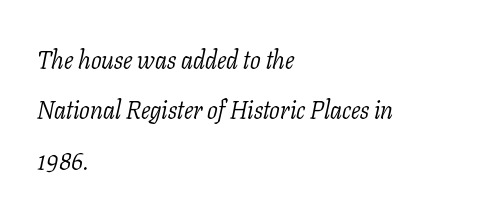
The image shows 25 px text type, italic (leaning right); set left-aligned, loose line spacing (2.02x), normal letter spacing, not underlined.
